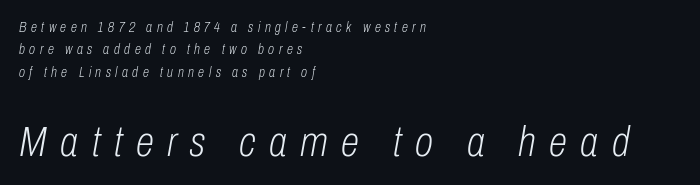
{"italic": "yes", "lean": "right", "slant_degrees": 10, "bold": "no", "weight": "light", "width": "condensed", "stroke_contrast": "low", "x_height": "medium", "monospaced": "no", "underline": "no", "align": "left", "line_spacing": "normal", "line_spacing_ratio": 1.59, "letter_spacing": "wide", "letter_spacing_em": 0.32, "larger_block": "second", "size_ratio": 3.0, "glyph_px": 42}
